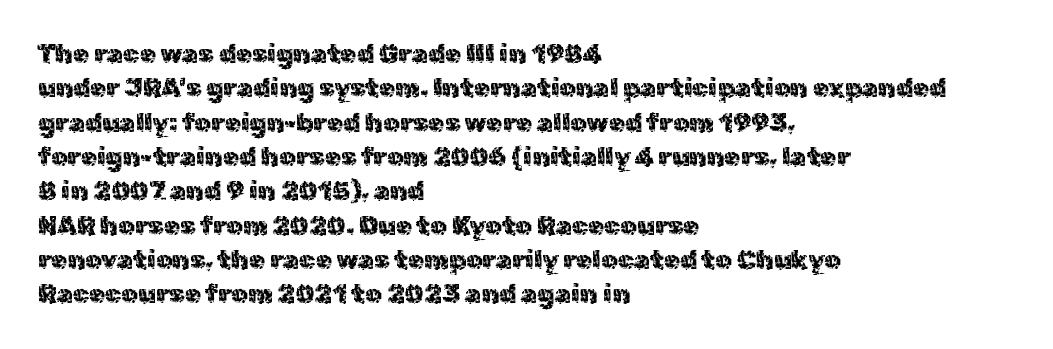
Q: Is the text bold? A: No.
Q: Is the text italic (slanted)? A: No, it is upright.
Q: Is the text underlined? A: No.
Q: How is the paragraph aligned? A: Left-aligned.
Q: Is the spacing between letters normal or unusually wide? A: Normal.
Q: Is the spacing between lines tight, normal or loose? A: Normal.
